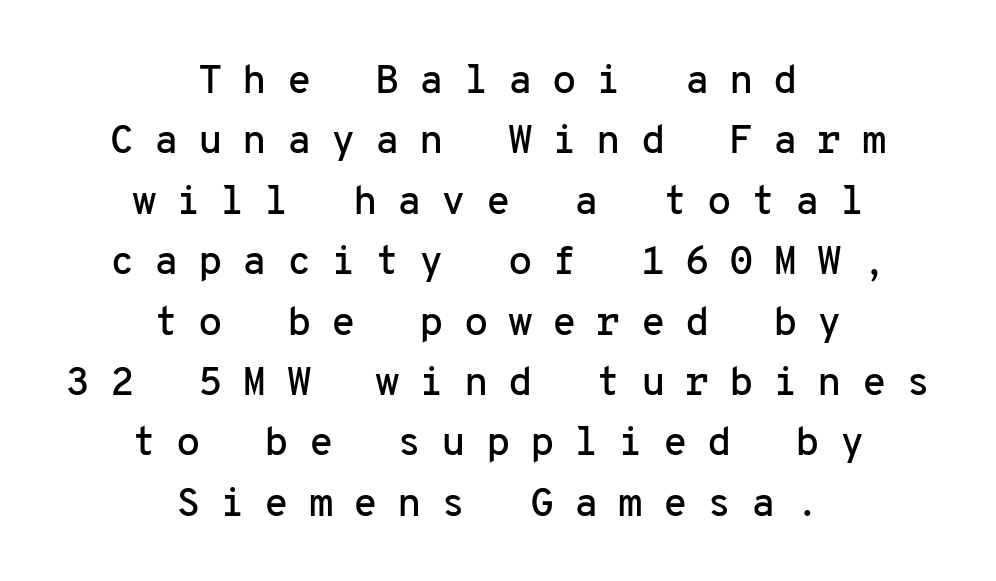
{"serif": "no", "italic": "no", "width": "normal", "stroke_contrast": "low", "x_height": "medium", "monospaced": "yes", "underline": "no", "align": "center", "line_spacing": "normal", "line_spacing_ratio": 1.51, "letter_spacing": "wide", "letter_spacing_em": 0.49, "glyph_px": 40}
